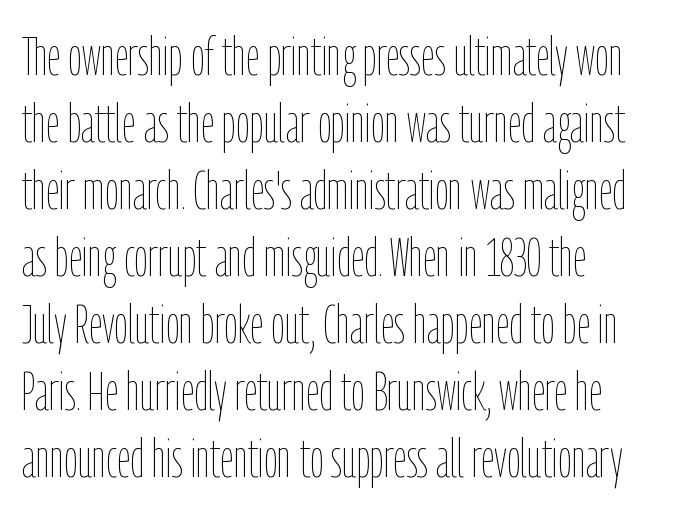
The image shows 54 px thin, condensed type, upright; set left-aligned, line spacing 1.24x, normal letter spacing, not underlined; low stroke contrast and a medium x-height.
